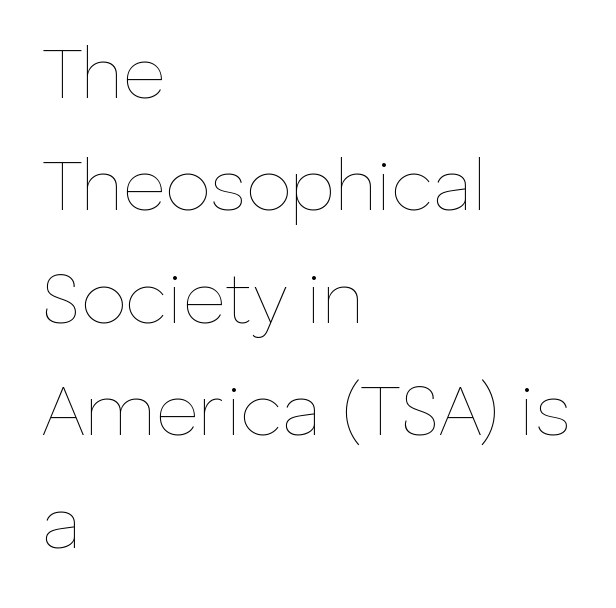
{"italic": "no", "bold": "no", "weight": "thin", "width": "normal", "stroke_contrast": "low", "x_height": "medium", "monospaced": "no", "underline": "no", "align": "left", "line_spacing": "normal", "line_spacing_ratio": 1.54, "letter_spacing": "normal", "letter_spacing_em": 0.0, "glyph_px": 73}
